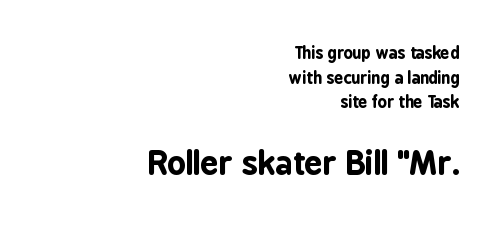
Baseline-to-baseline distance is the conventional proportion of letter height. In terms of weight, the rendering is a true, heavy bold. The face used here is proportionally spaced, like ordinary book or web type. The type family on display is of the sans-serif kind.
